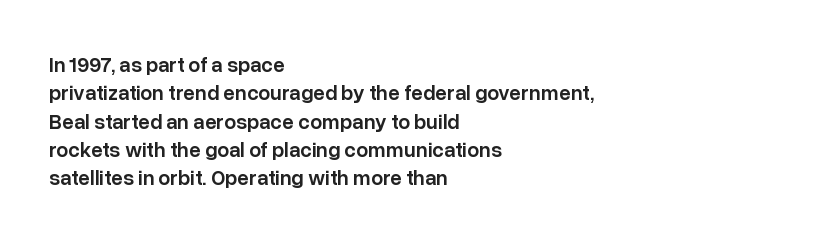
{"italic": "no", "bold": "semi", "underline": "no", "align": "left", "line_spacing": "normal", "line_spacing_ratio": 1.35, "letter_spacing": "normal", "letter_spacing_em": 0.0, "glyph_px": 21}
